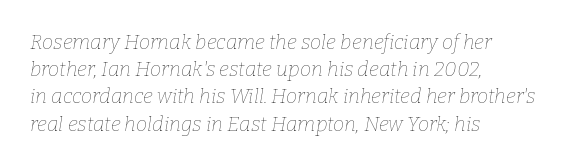
The paragraph shown leans on its left margin. Stem width sits at or under what a default text font uses. Letter spacing: default. Rows of type keep a routine distance in the vertical direction. The font's italic variant was chosen for this text. Words float on clear page, feet unadorned.
